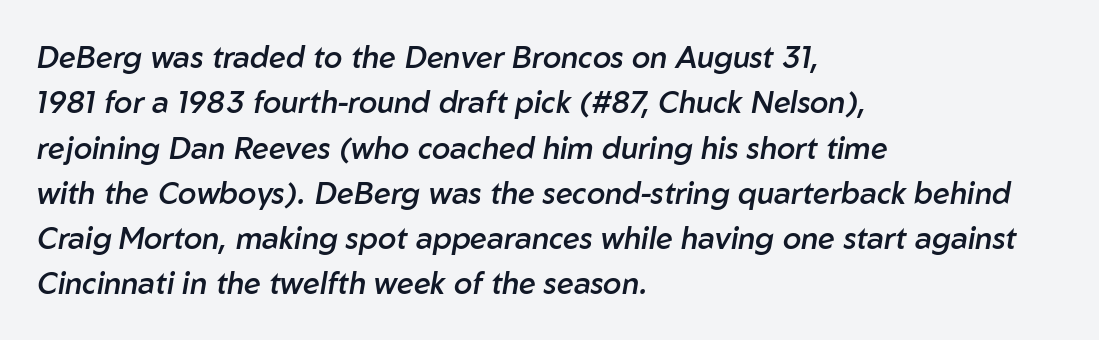
{"italic": "yes", "lean": "right", "slant_degrees": 10, "bold": "semi", "weight": "semibold", "width": "normal", "stroke_contrast": "low", "x_height": "medium", "monospaced": "no", "underline": "no", "align": "left", "line_spacing": "normal", "line_spacing_ratio": 1.51, "letter_spacing": "normal", "letter_spacing_em": 0.0, "glyph_px": 30}
